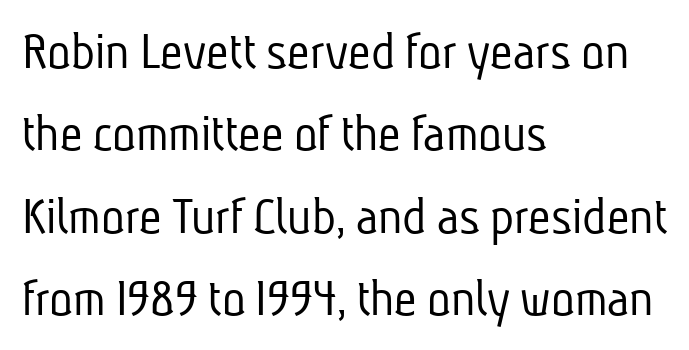
{"serif": "no", "bold": "no", "weight": "light", "width": "condensed", "stroke_contrast": "low", "x_height": "medium", "monospaced": "no", "underline": "no", "align": "left", "line_spacing": "normal", "line_spacing_ratio": 1.5, "letter_spacing": "normal", "letter_spacing_em": 0.0, "glyph_px": 55}
